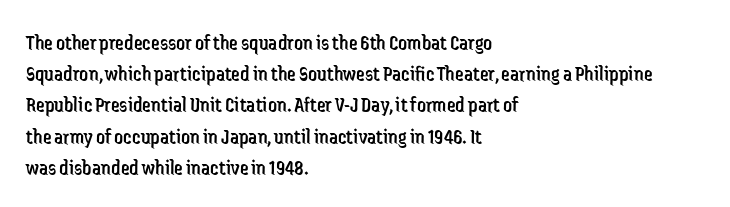
{"italic": "no", "bold": "no", "underline": "no", "align": "left", "line_spacing": "normal", "line_spacing_ratio": 1.42, "letter_spacing": "normal", "letter_spacing_em": 0.0, "glyph_px": 22}
